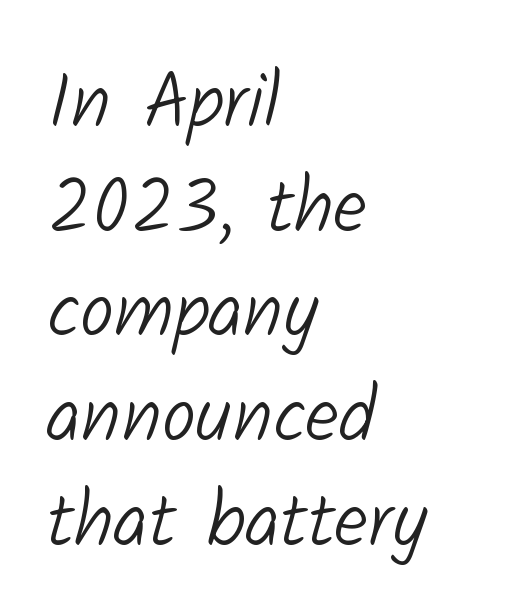
The image shows 77 px light sans-serif type; set left-aligned, normal line spacing (1.36x), normal letter spacing, not underlined; low stroke contrast and a medium x-height.
